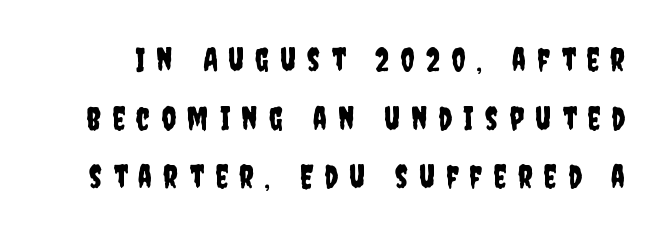
Does the lettering tilt? It doesn't — this is upright. Stroke terminals: plain, sans-serif. Note the varied advance widths — an 'i' is clearly narrower than an 'm'. A clean baseline with only descenders dipping below it.
